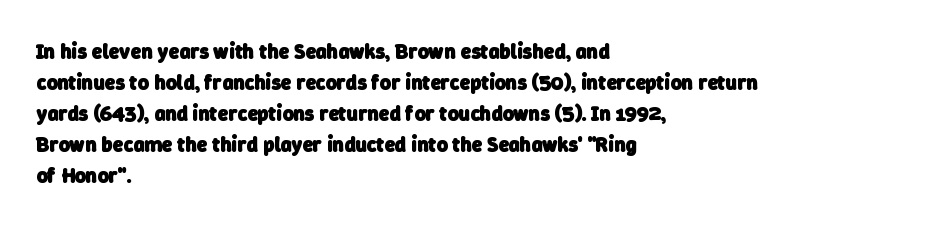
Q: Is the text bold? A: Yes.
Q: Is the text underlined? A: No.
Q: How is the paragraph aligned? A: Left-aligned.
Q: Is the spacing between letters normal or unusually wide? A: Normal.
Q: Is the spacing between lines tight, normal or loose? A: Normal.
